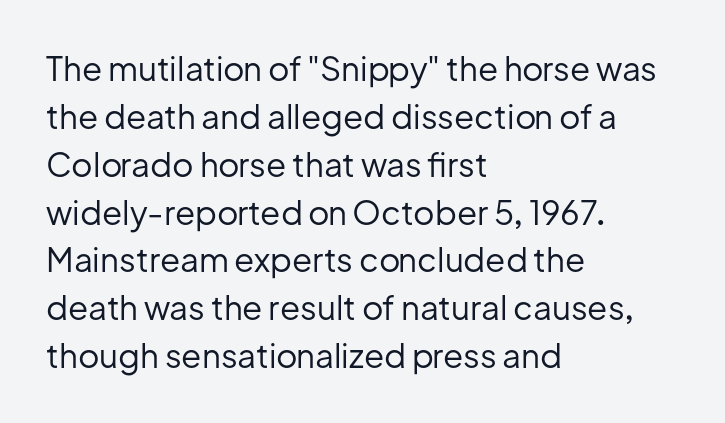
Q: Is the text bold? A: No.
Q: Is the text italic (slanted)? A: No, it is upright.
Q: Is the typeface a serif or a sans-serif typeface? A: Sans-serif.
Q: Is the text underlined? A: No.
Q: How is the paragraph aligned? A: Left-aligned.
Q: Is the spacing between letters normal or unusually wide? A: Normal.
Q: Is the spacing between lines tight, normal or loose? A: Normal.
Q: Width (condensed, normal, or wide)? A: Normal.
Q: Stroke contrast? A: Low.
Q: x-height? A: Medium.
Q: Monospaced? A: No.
